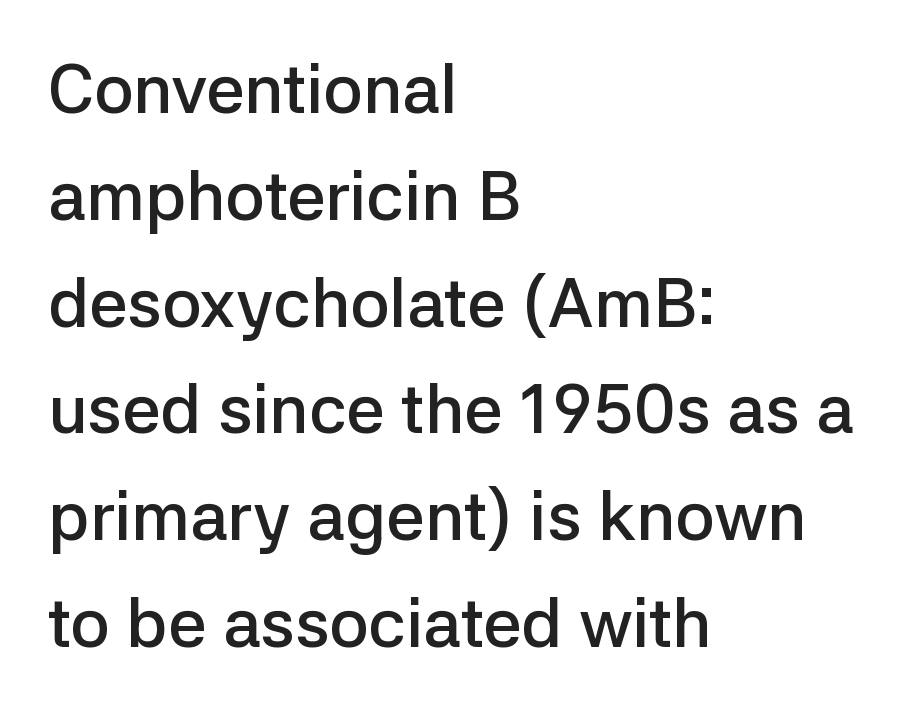
The image shows 68 px semibold sans-serif type, upright; set left-aligned, normal line spacing (1.57x), normal letter spacing, not underlined; low stroke contrast and a medium x-height.
